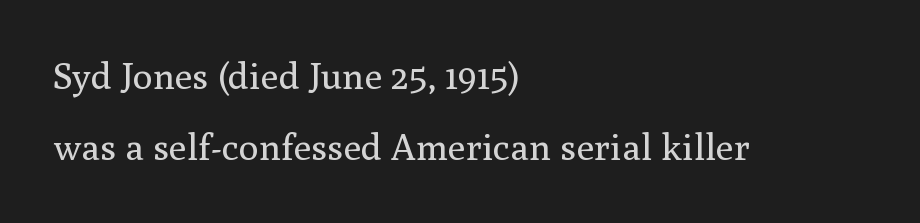
{"serif": "yes", "italic": "no", "bold": "no", "weight": "regular", "width": "normal", "stroke_contrast": "medium", "x_height": "medium", "monospaced": "no", "underline": "no", "align": "left", "line_spacing": "loose", "line_spacing_ratio": 1.93, "letter_spacing": "normal", "letter_spacing_em": 0.0, "glyph_px": 37}
